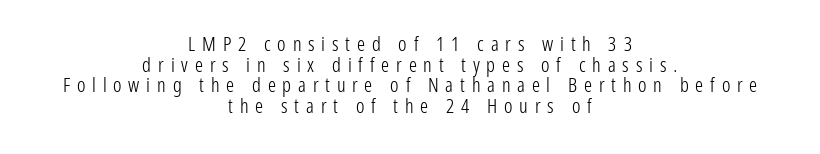
Q: Is the text bold? A: No.
Q: Is the text italic (slanted)? A: No, it is upright.
Q: Is the text underlined? A: No.
Q: How is the paragraph aligned? A: Centered.
Q: Is the spacing between letters normal or unusually wide? A: Unusually wide.
Q: Is the spacing between lines tight, normal or loose? A: Tight.
